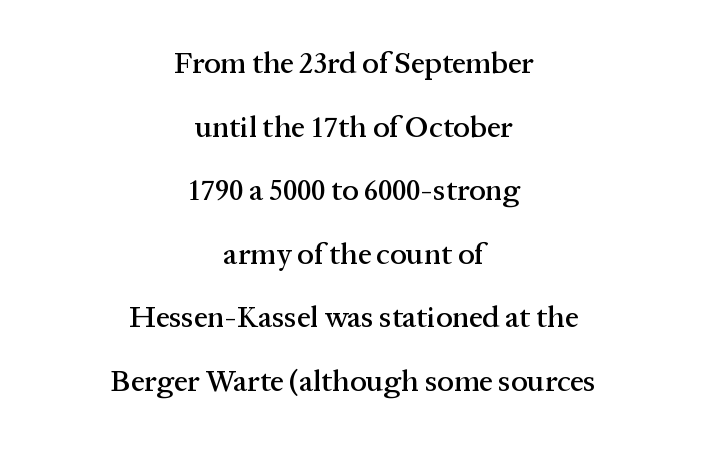
{"serif": "yes", "italic": "no", "width": "normal", "stroke_contrast": "medium", "x_height": "medium", "monospaced": "no", "underline": "no", "align": "center", "line_spacing": "loose", "line_spacing_ratio": 2.12, "letter_spacing": "normal", "letter_spacing_em": 0.0, "glyph_px": 30}
